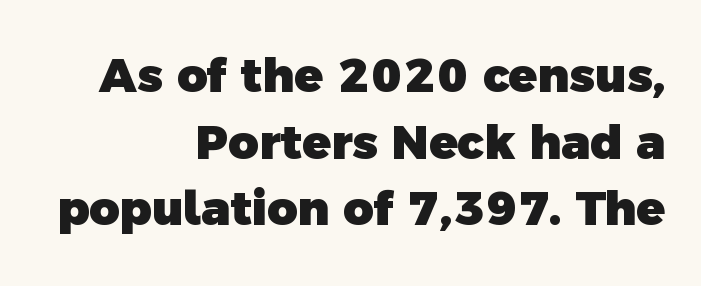
The image shows 47 px heavy sans-serif type; set right-aligned, normal line spacing (1.42x), normal letter spacing, not underlined; a medium x-height.
